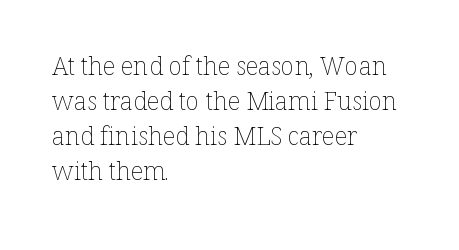
Q: Is the text bold? A: No.
Q: Is the text italic (slanted)? A: No, it is upright.
Q: Is the text underlined? A: No.
Q: How is the paragraph aligned? A: Left-aligned.
Q: Is the spacing between letters normal or unusually wide? A: Normal.
Q: Is the spacing between lines tight, normal or loose? A: Normal.
